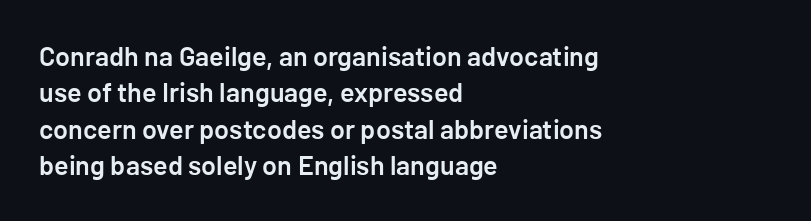
{"italic": "no", "bold": "semi", "underline": "no", "align": "left", "line_spacing": "normal", "line_spacing_ratio": 1.35, "letter_spacing": "normal", "letter_spacing_em": 0.0, "glyph_px": 27}
